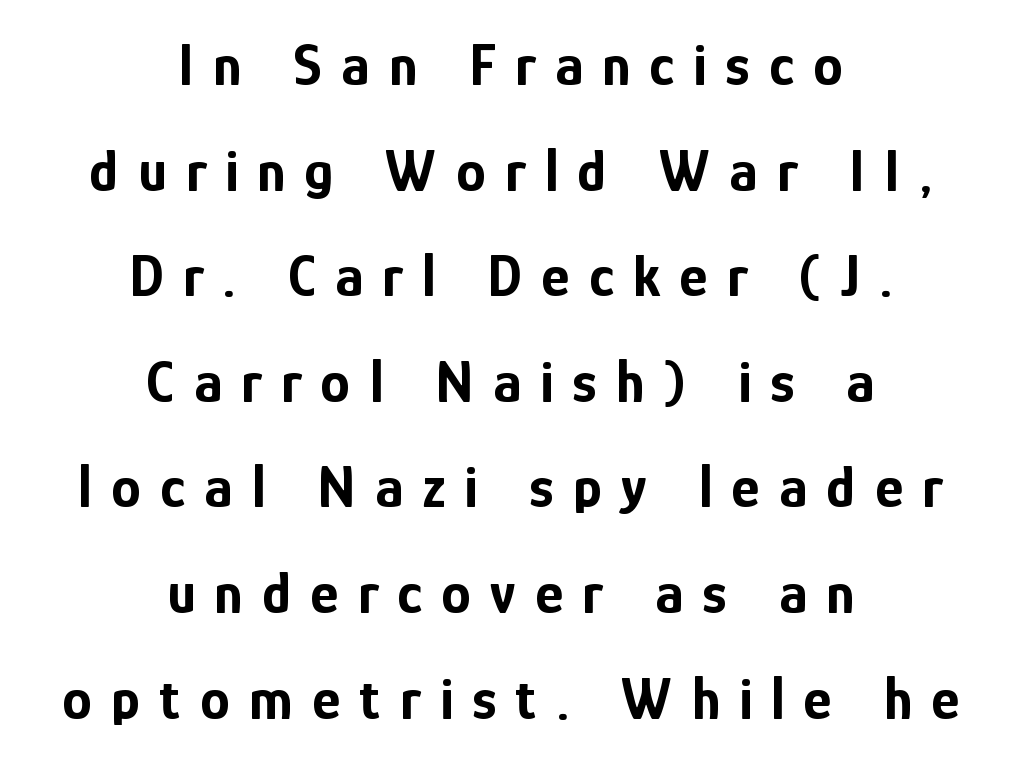
Casual observation: everything's sitting right in the middle. Ascenders rise straight up at ninety degrees. To sum up the face: it is a sans, with no serifs. A typesetter would call this heavily tracked-out type. The font is running at its bold setting.
